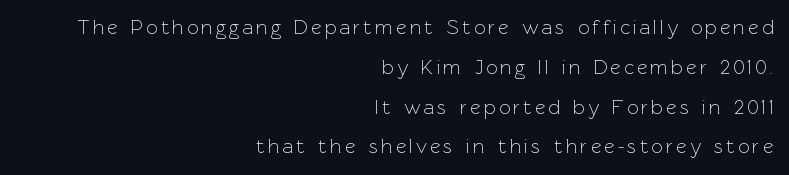
The image shows 20 px text type, upright; set right-aligned, loose line spacing (1.99x), not underlined.
